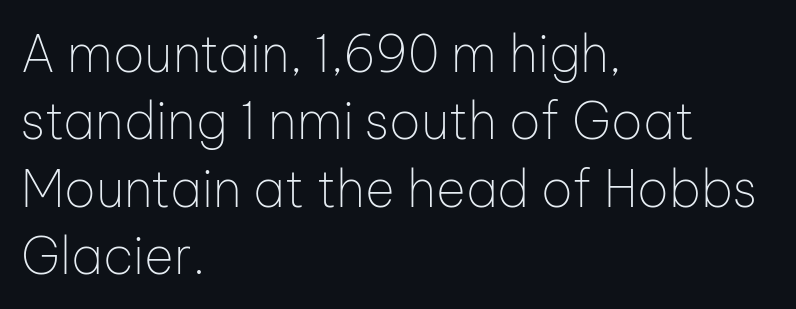
Teacher's note: observe the even left margin — that is flush-left alignment. Grotesque or geometric, the face here clearly has no serifs. Descenders hang freely into open space. When letters stand straight like this, we call the style roman or upright. This sample has the flowing, uneven cadence of proportional lettering.
